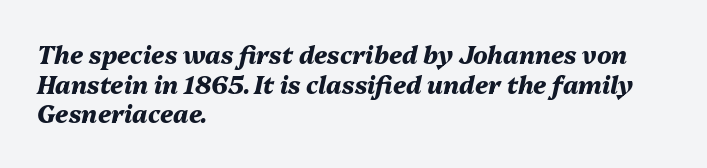
{"italic": "yes", "lean": "right", "slant_degrees": 13, "bold": "yes", "underline": "no", "align": "left", "line_spacing_ratio": 1.23, "letter_spacing": "normal", "letter_spacing_em": 0.0, "glyph_px": 24}
